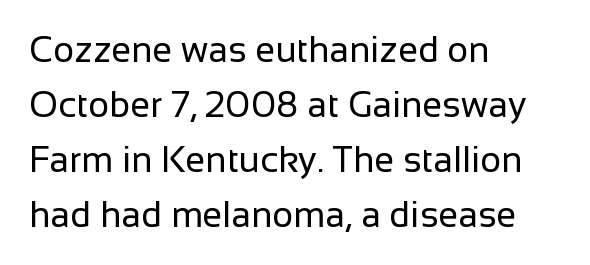
Q: Is the text bold? A: No.
Q: Is the text italic (slanted)? A: No, it is upright.
Q: Is the typeface a serif or a sans-serif typeface? A: Sans-serif.
Q: Is the text underlined? A: No.
Q: How is the paragraph aligned? A: Left-aligned.
Q: Is the spacing between letters normal or unusually wide? A: Normal.
Q: Is the spacing between lines tight, normal or loose? A: Normal.
Q: Width (condensed, normal, or wide)? A: Normal.
Q: Stroke contrast? A: Low.
Q: x-height? A: Medium.
Q: Monospaced? A: No.
